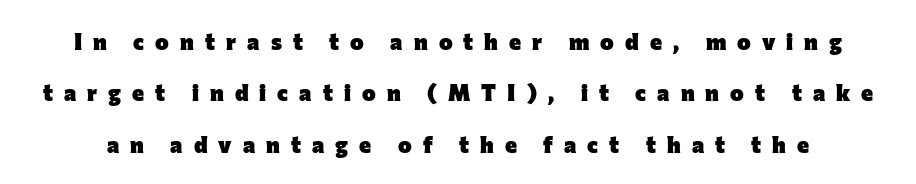
Strong, thick strokes mark this as bold type. The specimen reads as upright at a glance. Interline gaps are noticeably wide in this sample. This sample uses expanded letter spacing, leaving extra air between glyphs. Just letters on the line, the space beneath them empty.
